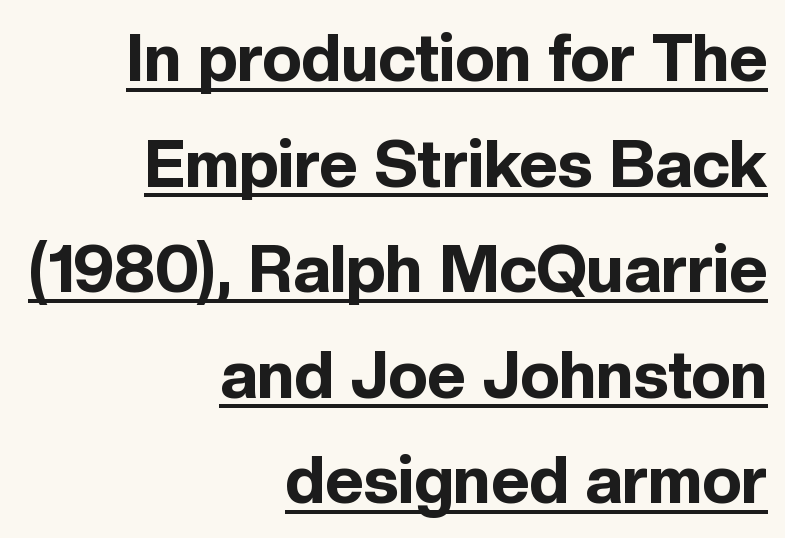
The image shows 66 px bold sans-serif type, upright; set right-aligned, normal line spacing (1.6x), normal letter spacing, underlined; a medium x-height.
